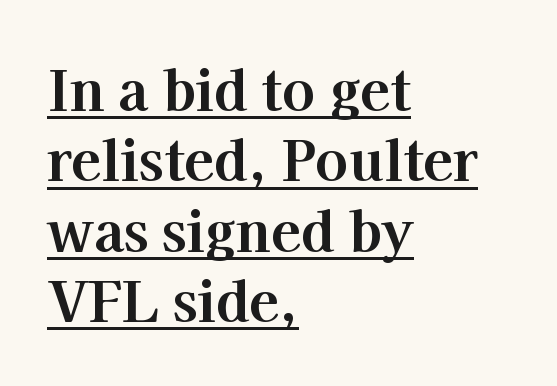
Q: Is the text bold? A: Yes.
Q: Is the text italic (slanted)? A: No, it is upright.
Q: Is the typeface a serif or a sans-serif typeface? A: Serif.
Q: Is the text underlined? A: Yes.
Q: How is the paragraph aligned? A: Left-aligned.
Q: Is the spacing between letters normal or unusually wide? A: Normal.
Q: Is the spacing between lines tight, normal or loose? A: Normal.
Q: Width (condensed, normal, or wide)? A: Normal.
Q: Stroke contrast? A: High.
Q: x-height? A: Medium.
Q: Monospaced? A: No.
